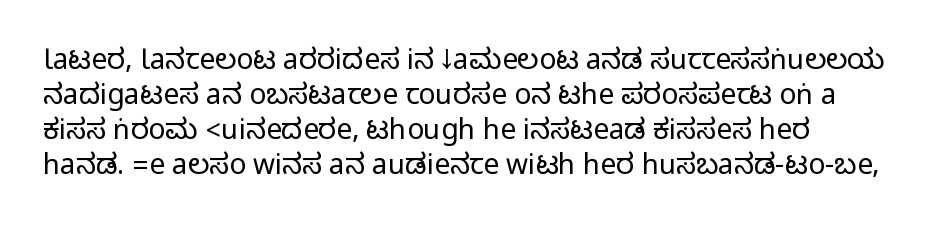
The image shows 28 px condensed sans-serif type, upright; set normal line spacing (1.25x), normal letter spacing, not underlined; medium stroke contrast.
